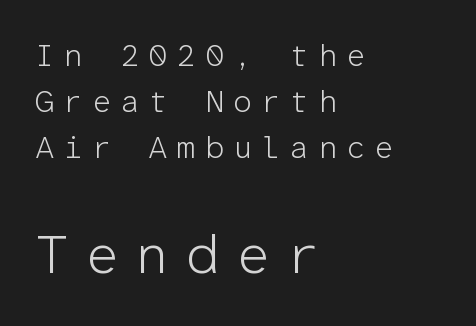
{"serif": "no", "italic": "no", "bold": "no", "weight": "light", "width": "normal", "stroke_contrast": "low", "x_height": "medium", "monospaced": "yes", "underline": "no", "align": "left", "line_spacing": "normal", "line_spacing_ratio": 1.49, "letter_spacing": "wide", "letter_spacing_em": 0.28, "larger_block": "second", "size_ratio": 1.77, "glyph_px": 55}
